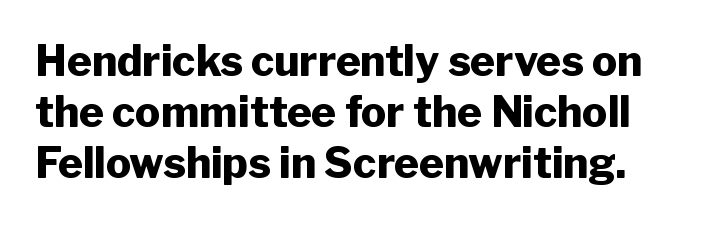
Font category for this specimen: sans-serif. The rendering uses natural spacing where letterforms have individual widths. Every stem runs plumb, perpendicular to the baseline. Has an underline been added? It has not. The strokes are fattened all the way to bold.
